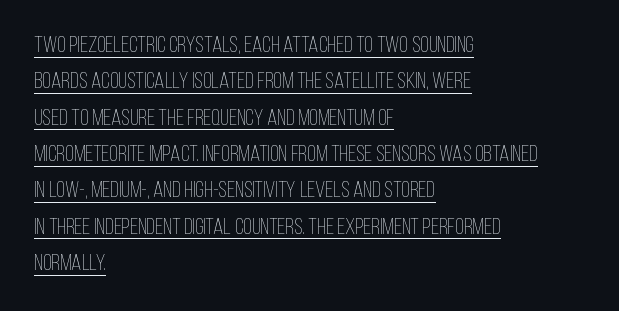
Q: Is the text bold? A: No.
Q: Is the text italic (slanted)? A: No, it is upright.
Q: Is the text underlined? A: Yes.
Q: How is the paragraph aligned? A: Left-aligned.
Q: Is the spacing between letters normal or unusually wide? A: Normal.
Q: Is the spacing between lines tight, normal or loose? A: Normal.
